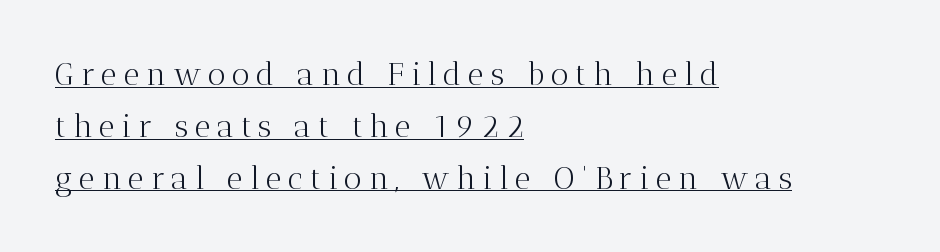
The image shows 31 px light serif type, upright; set left-aligned, normal line spacing (1.67x), unusually wide letter spacing (+0.22 em), underlined; medium stroke contrast and a medium x-height.
